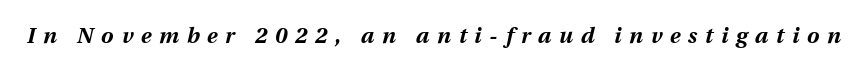
{"italic": "yes", "lean": "right", "slant_degrees": 13, "bold": "yes", "underline": "no", "letter_spacing": "wide", "letter_spacing_em": 0.35, "glyph_px": 22}
